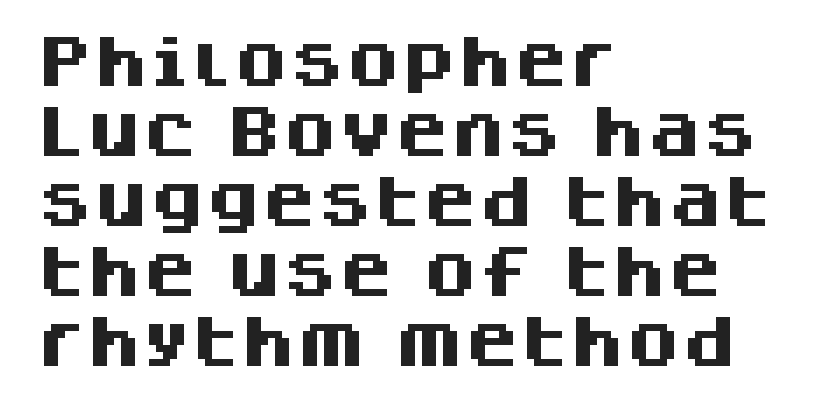
{"serif": "no", "italic": "no", "bold": "yes", "weight": "heavy", "width": "normal", "stroke_contrast": "medium", "x_height": "large", "monospaced": "no", "underline": "no", "align": "left", "line_spacing": "normal", "line_spacing_ratio": 1.25, "letter_spacing": "normal", "letter_spacing_em": 0.0, "glyph_px": 56}
